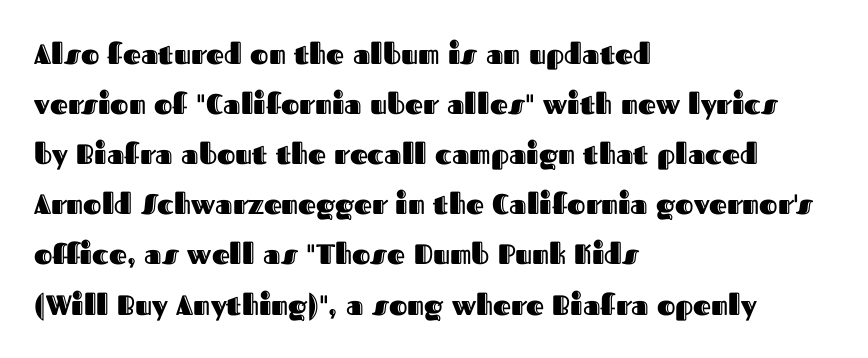
The image shows 28 px text type, upright; set left-aligned, line spacing 1.79x, normal letter spacing, not underlined; a medium x-height.
